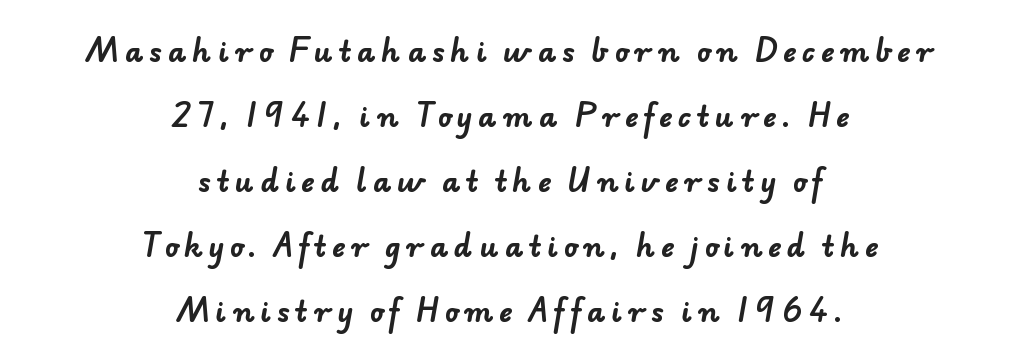
{"serif": "no", "bold": "yes", "weight": "bold", "width": "normal", "stroke_contrast": "low", "x_height": "small", "monospaced": "no", "underline": "no", "align": "center", "line_spacing": "loose", "line_spacing_ratio": 2.32, "letter_spacing": "wide", "letter_spacing_em": 0.21, "glyph_px": 28}
